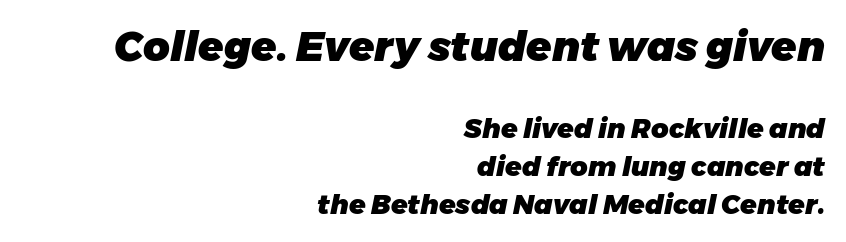
Which of the two is more prominent by size? The first, at the top. Nobody touched the tracking dial on this one. The rag falls on the left side of this text block. Every letter is thick-stroked: bold, no question. Do the characters align in a grid? No, the font is proportional. The vertical gap from one line to the next is medium.
